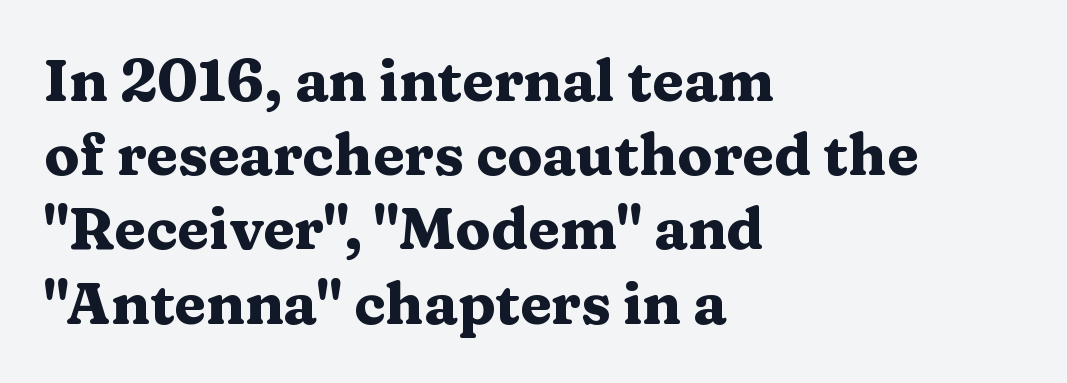
The type sits square on the baseline with zero lean. The rendering anchors every line to the left-hand side. These lines are rendered in a variable-pitch font. These lines are composed in type with serifs. The baseline area is clear. You'd pick this weight for a headline — it's a proper bold.
